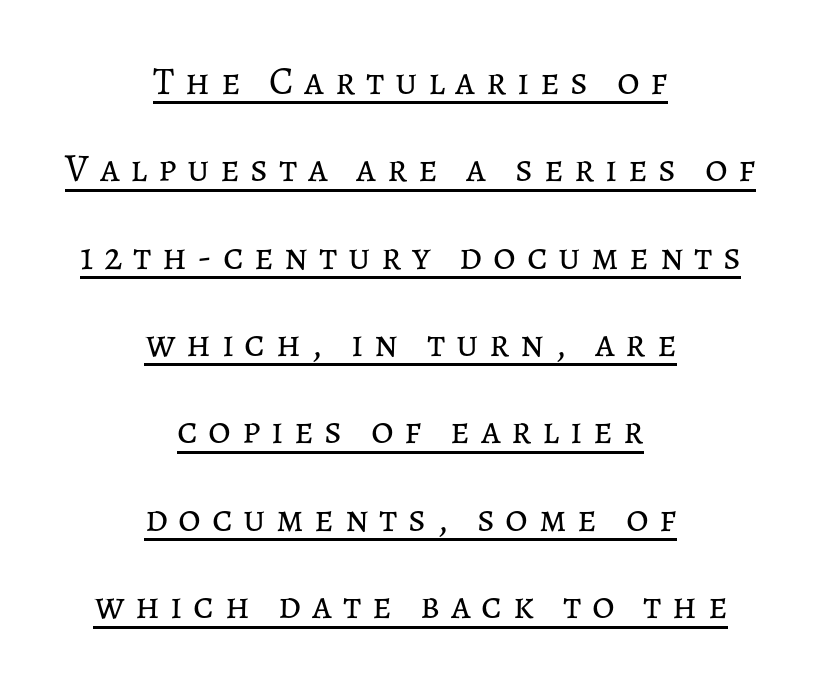
The paragraph has two soft edges and a firm central axis. Nope, not italic — everything's standing straight. Has an underline been added? It has. Leading: increased. Stems here are at most as thick as an everyday book face. A typesetter would call this proportional, since set widths differ per character.
